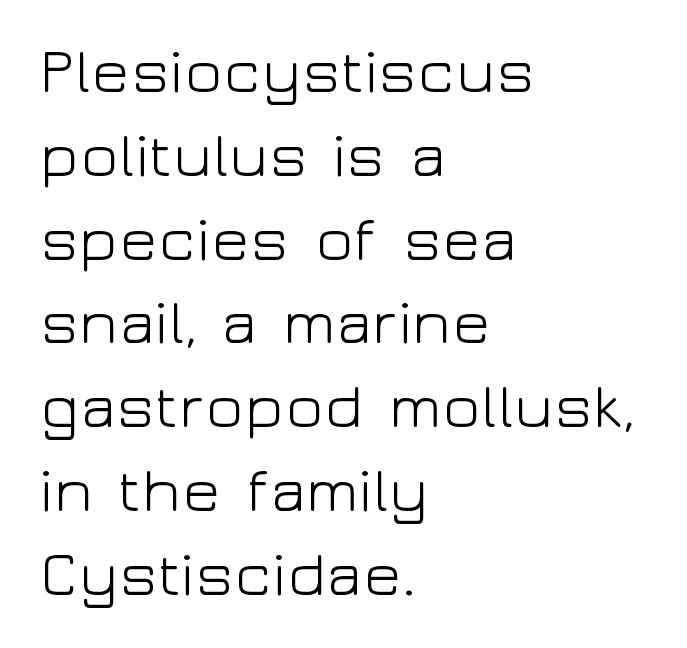
{"serif": "no", "italic": "no", "bold": "no", "weight": "light", "width": "wide", "stroke_contrast": "low", "x_height": "medium", "monospaced": "no", "underline": "no", "align": "left", "line_spacing": "normal", "line_spacing_ratio": 1.33, "letter_spacing": "normal", "letter_spacing_em": 0.0, "glyph_px": 63}
